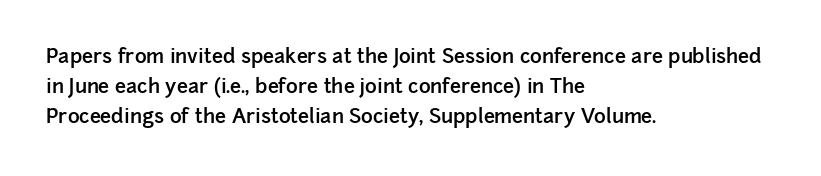
{"italic": "no", "bold": "semi", "underline": "no", "align": "left", "line_spacing": "normal", "line_spacing_ratio": 1.51, "letter_spacing": "normal", "letter_spacing_em": 0.0, "glyph_px": 20}
